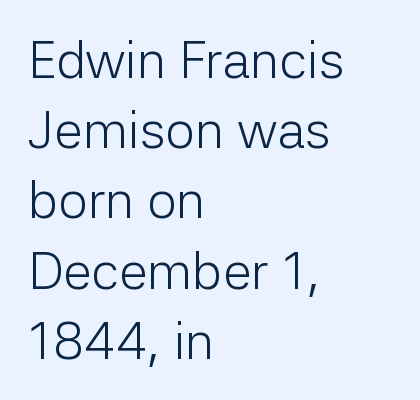
{"serif": "no", "italic": "no", "bold": "no", "weight": "light", "width": "normal", "stroke_contrast": "low", "x_height": "medium", "monospaced": "no", "underline": "no", "align": "left", "line_spacing": "normal", "line_spacing_ratio": 1.35, "letter_spacing": "normal", "letter_spacing_em": 0.0, "glyph_px": 52}
